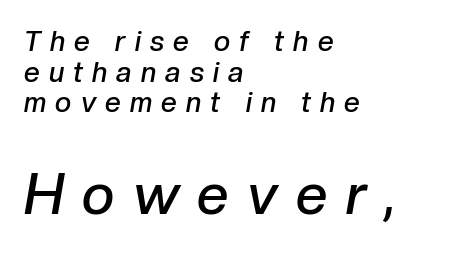
The image shows 56 px semibold type, italic (leaning right); set left-aligned, tight line spacing (1.09x), unusually wide letter spacing (+0.33 em), not underlined; the second (bottom) block is 2.0x larger; low stroke contrast and a medium x-height.
